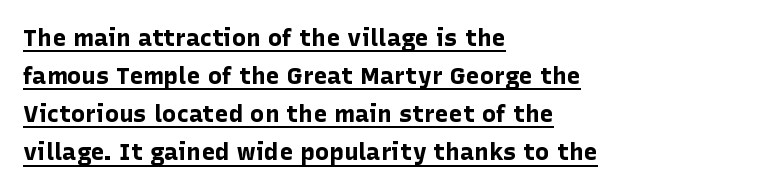
{"italic": "no", "bold": "yes", "underline": "yes", "align": "left", "line_spacing": "normal", "line_spacing_ratio": 1.59, "letter_spacing": "normal", "letter_spacing_em": 0.0, "glyph_px": 24}
